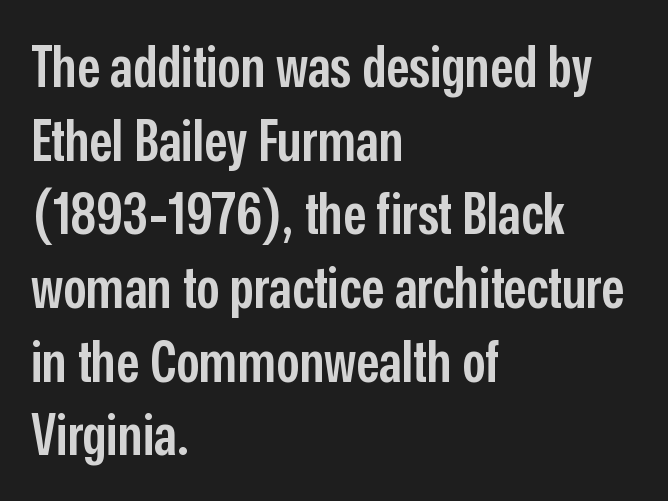
Q: Is the text bold? A: Semi-bold.
Q: Is the text italic (slanted)? A: No, it is upright.
Q: Is the typeface a serif or a sans-serif typeface? A: Sans-serif.
Q: Is the text underlined? A: No.
Q: How is the paragraph aligned? A: Left-aligned.
Q: Is the spacing between letters normal or unusually wide? A: Normal.
Q: Is the spacing between lines tight, normal or loose? A: Normal.
Q: Width (condensed, normal, or wide)? A: Condensed.
Q: Stroke contrast? A: Low.
Q: x-height? A: Medium.
Q: Monospaced? A: No.
